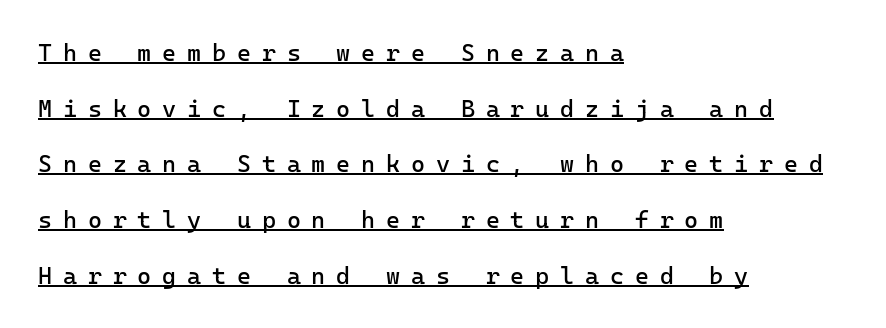
Stems here are at most as thick as an everyday book face. Honestly, the rows look like they've been pulled way apart. Glyph-to-glyph distance is far greater than everyday printed text. The passage is arranged the way most books set body copy — flush left. Is there any slant? The stems are plumb. What decoration does the sample have? An underline.
